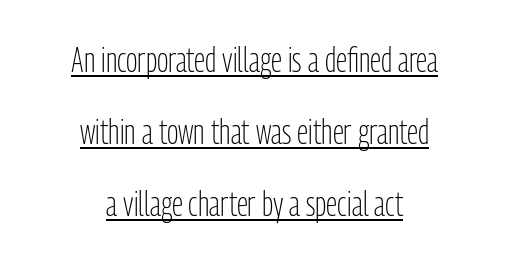
Q: Is the text bold? A: No.
Q: Is the text italic (slanted)? A: No, it is upright.
Q: Is the typeface a serif or a sans-serif typeface? A: Sans-serif.
Q: Is the text underlined? A: Yes.
Q: How is the paragraph aligned? A: Centered.
Q: Is the spacing between letters normal or unusually wide? A: Normal.
Q: Is the spacing between lines tight, normal or loose? A: Loose.
Q: Width (condensed, normal, or wide)? A: Condensed.
Q: Stroke contrast? A: Low.
Q: x-height? A: Medium.
Q: Monospaced? A: No.
